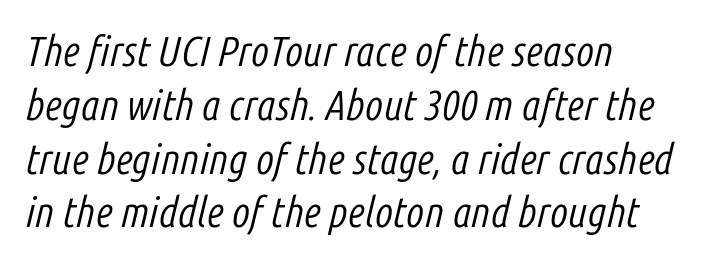
{"italic": "yes", "lean": "right", "slant_degrees": 14, "bold": "no", "weight": "light", "width": "condensed", "stroke_contrast": "low", "x_height": "medium", "monospaced": "no", "underline": "no", "align": "left", "line_spacing": "normal", "line_spacing_ratio": 1.28, "letter_spacing": "normal", "letter_spacing_em": 0.0, "glyph_px": 42}
